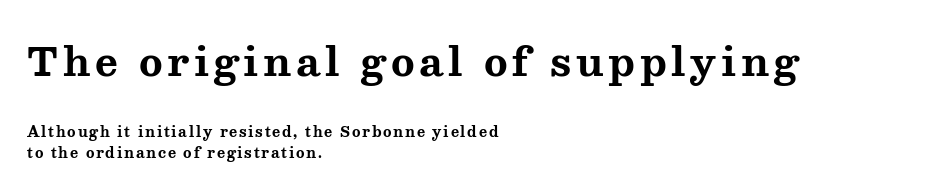
Q: Is the text bold? A: Yes.
Q: Is the text italic (slanted)? A: No, it is upright.
Q: Is the typeface a serif or a sans-serif typeface? A: Serif.
Q: Is the text underlined? A: No.
Q: How is the paragraph aligned? A: Left-aligned.
Q: Is the spacing between lines tight, normal or loose? A: Normal.
Q: Which block of text is set in a larger size, the first (top) or the second (bottom)? A: The first (top) one.
Q: Width (condensed, normal, or wide)? A: Wide.
Q: Stroke contrast? A: Medium.
Q: x-height? A: Medium.
Q: Monospaced? A: No.
